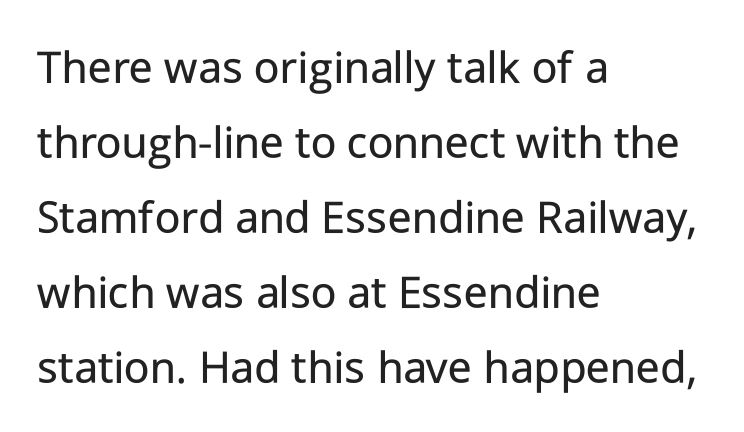
{"serif": "no", "italic": "no", "bold": "no", "weight": "regular", "width": "normal", "stroke_contrast": "low", "x_height": "medium", "monospaced": "no", "underline": "no", "align": "left", "line_spacing": "normal", "line_spacing_ratio": 1.53, "letter_spacing": "normal", "letter_spacing_em": 0.0, "glyph_px": 49}
